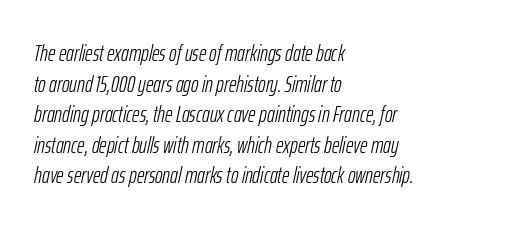
How would I describe the line gaps? Plain and ordinary. Line beginnings align vertically; line endings do not. Designer's note — italics engaged. A clean baseline with only descenders dipping below it. This rendering leaves character spacing at its baseline value.
